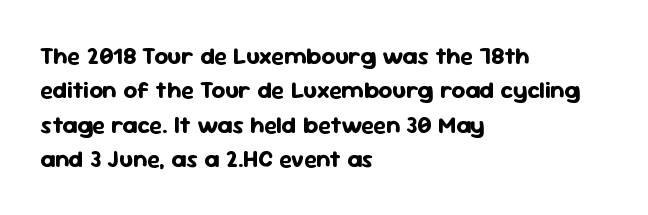
The image shows 24 px bold type, upright; set left-aligned, normal line spacing (1.43x), normal letter spacing, not underlined.
